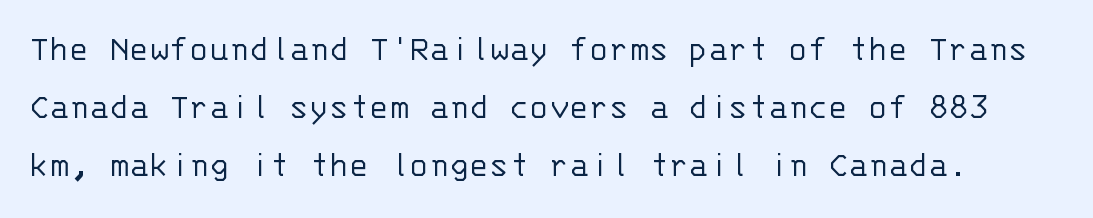
Q: Is the text bold? A: No.
Q: Is the text italic (slanted)? A: No, it is upright.
Q: Is the typeface a serif or a sans-serif typeface? A: Sans-serif.
Q: Is the text underlined? A: No.
Q: Is the spacing between letters normal or unusually wide? A: Normal.
Q: Is the spacing between lines tight, normal or loose? A: Normal.
Q: Width (condensed, normal, or wide)? A: Normal.
Q: Stroke contrast? A: Low.
Q: x-height? A: Large.
Q: Monospaced? A: Yes.
